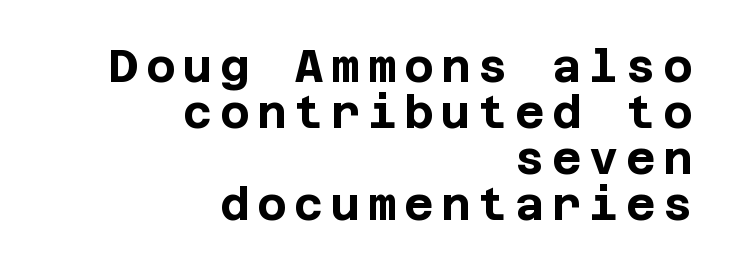
Q: Is the text bold? A: Yes.
Q: Is the text italic (slanted)? A: No, it is upright.
Q: Is the typeface a serif or a sans-serif typeface? A: Sans-serif.
Q: Is the text underlined? A: No.
Q: How is the paragraph aligned? A: Right-aligned.
Q: Is the spacing between lines tight, normal or loose? A: Tight.
Q: Width (condensed, normal, or wide)? A: Normal.
Q: Stroke contrast? A: Low.
Q: x-height? A: Large.
